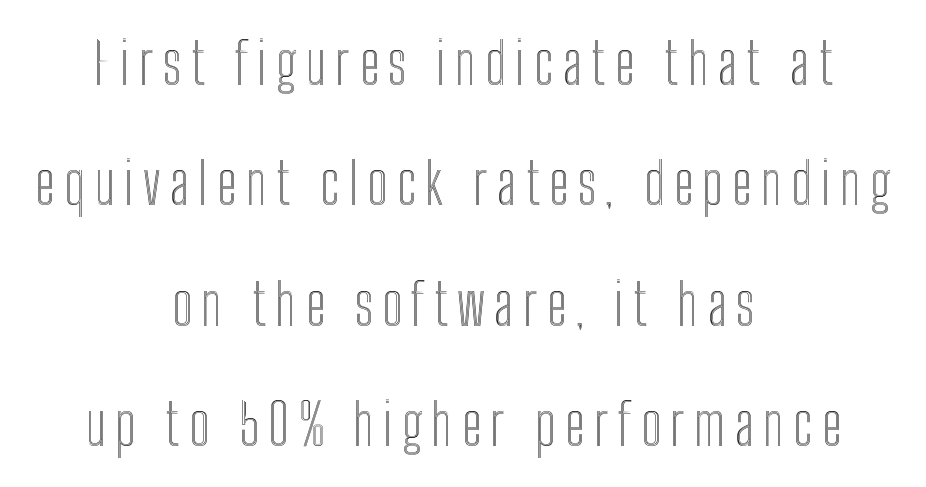
A typesetter would call this proportional, since set widths differ per character. Just letters on the line, the space beneath them empty. The rendering uses a large line-height, opening up the rows. Teacher's note: observe the equal gaps on both sides — that is centered alignment.
